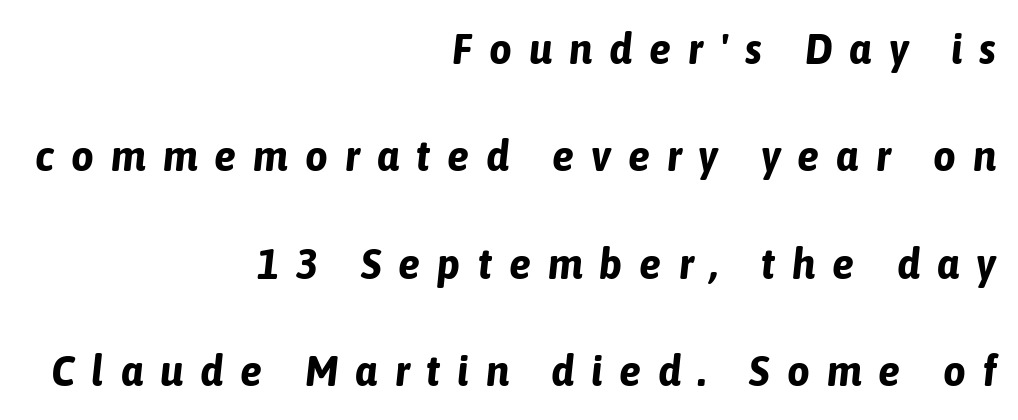
Q: Is the text bold? A: Yes.
Q: Is the text italic (slanted)? A: Yes, it leans right by about 6 degrees.
Q: Is the text underlined? A: No.
Q: How is the paragraph aligned? A: Right-aligned.
Q: Is the spacing between letters normal or unusually wide? A: Unusually wide.
Q: Is the spacing between lines tight, normal or loose? A: Loose.
Q: Width (condensed, normal, or wide)? A: Condensed.
Q: Stroke contrast? A: Low.
Q: x-height? A: Medium.
Q: Monospaced? A: No.
